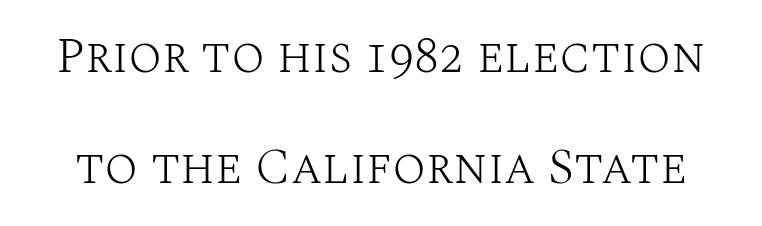
Posture: vertical. Heaviness? Minimal to ordinary, like unemphasized prose. Descenders are the only things crossing below the line. Varying glyph widths throughout — classic text-font behaviour.
